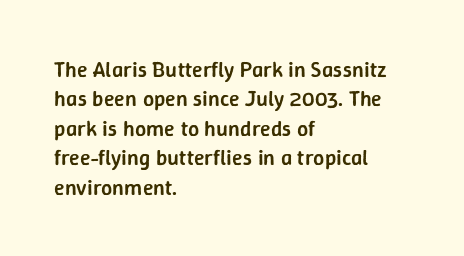
Notice how the passage keeps a crisp vertical edge on the left only. It's the straight-up-and-down kind of type. The zone under the glyphs is completely vacant. This is moderately heavy type, rendered in semibold. Compared with typical paragraphs, the rows here are spaced about the same.
